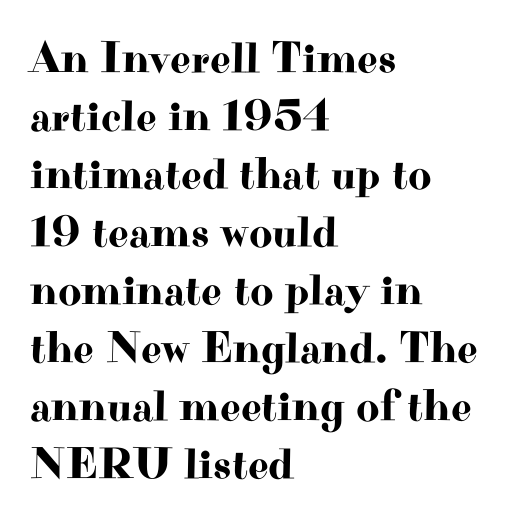
The image shows 45 px wide serif type, upright; set left-aligned, normal line spacing (1.29x), normal letter spacing, not underlined; high stroke contrast and a small x-height.
